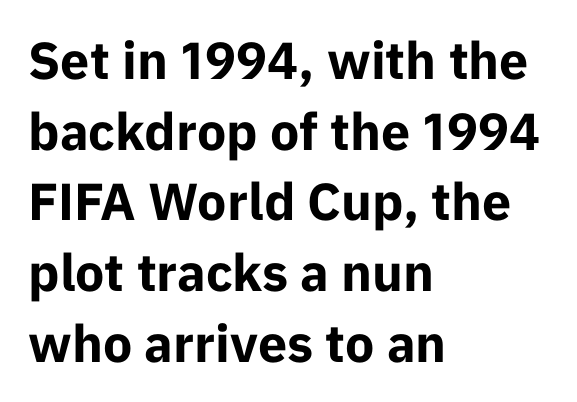
Q: Is the text bold? A: Yes.
Q: Is the text italic (slanted)? A: No, it is upright.
Q: Is the typeface a serif or a sans-serif typeface? A: Sans-serif.
Q: Is the text underlined? A: No.
Q: How is the paragraph aligned? A: Left-aligned.
Q: Is the spacing between letters normal or unusually wide? A: Normal.
Q: Is the spacing between lines tight, normal or loose? A: Normal.
Q: Width (condensed, normal, or wide)? A: Normal.
Q: Stroke contrast? A: Low.
Q: x-height? A: Medium.
Q: Monospaced? A: No.
